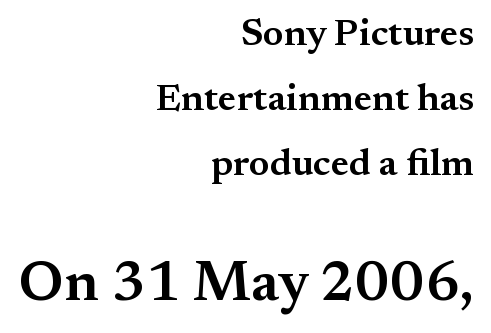
Descenders hang freely into open space. Looks like regular typesetting: each glyph gets only the width it needs. A somewhat darkened texture: the type is semibold rather than bold. The paragraph shown leans on its right margin. Standard letterfit; no display-style spreading of the glyphs.
